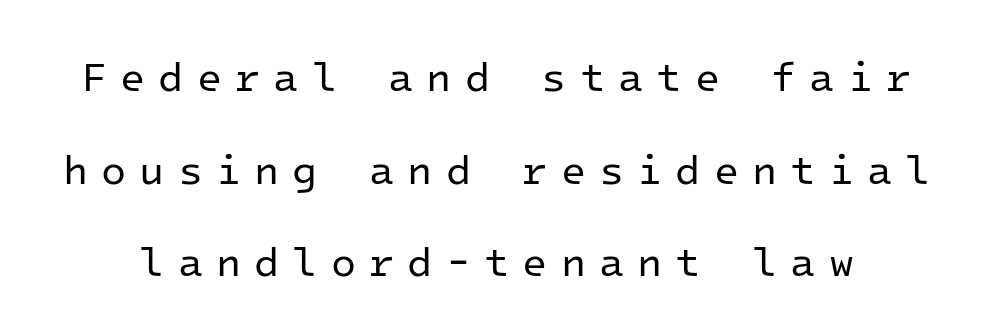
Each word looks stretched out because of the extra space between its letters. Unbolded letterforms with no extra heft. Descenders hang freely into open space. Looks like terminal output: every glyph gets an equal slot. The letters stand upright; this is a roman face.
